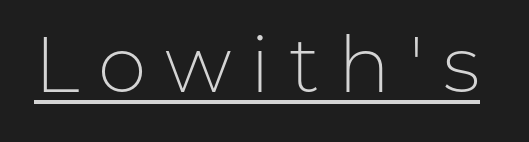
Q: Is the text bold? A: No.
Q: Is the text italic (slanted)? A: No, it is upright.
Q: Is the typeface a serif or a sans-serif typeface? A: Sans-serif.
Q: Is the text underlined? A: Yes.
Q: Is the spacing between letters normal or unusually wide? A: Unusually wide.
Q: Width (condensed, normal, or wide)? A: Normal.
Q: Stroke contrast? A: Low.
Q: x-height? A: Medium.
Q: Monospaced? A: No.
